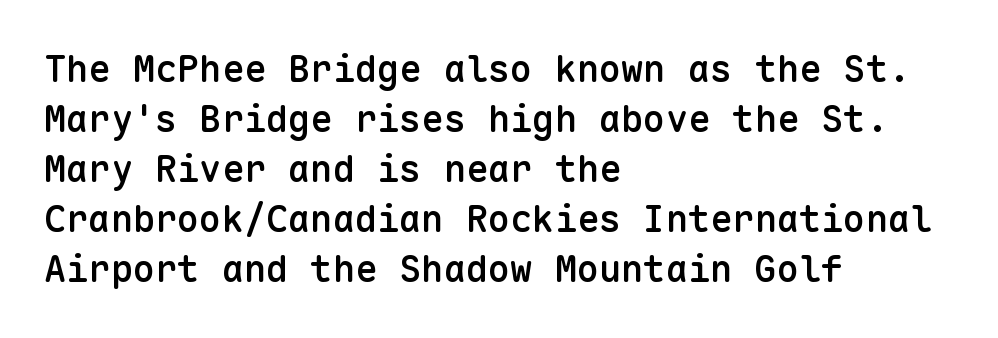
No italicization has been applied; the sample stays upright. Leading: standard. Spacing verdict: monospaced, one width for all characters. The string is rendered with underlining switched off. Default kerning and tracking; the words read as compact shapes.
